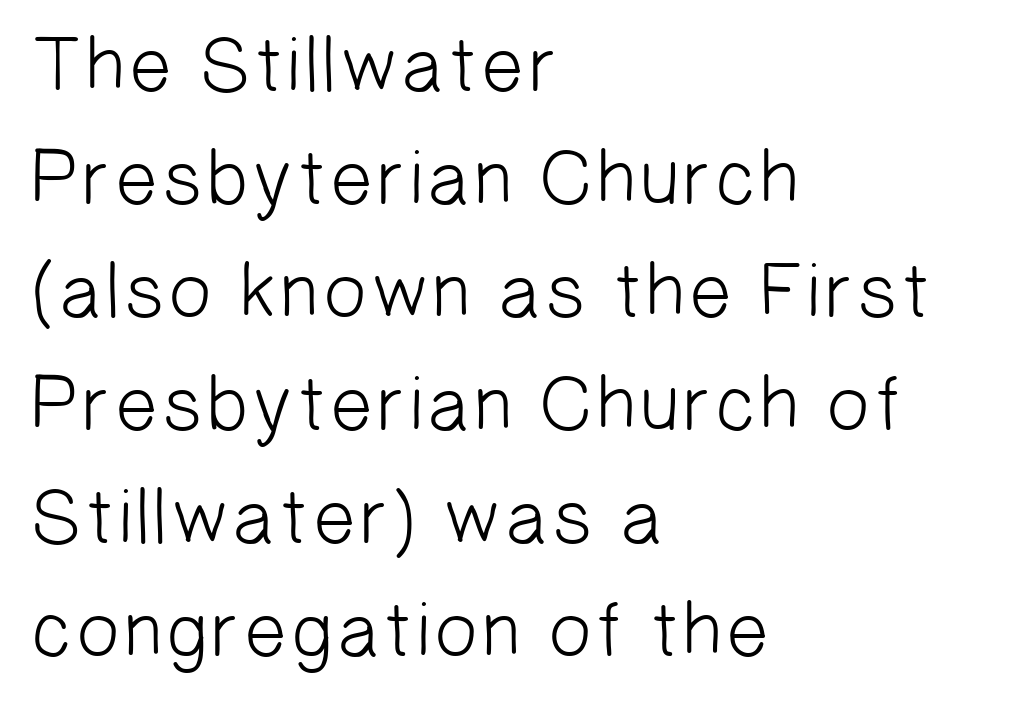
{"serif": "no", "bold": "no", "weight": "light", "width": "normal", "stroke_contrast": "low", "x_height": "medium", "monospaced": "no", "underline": "no", "align": "left", "line_spacing": "normal", "line_spacing_ratio": 1.45, "letter_spacing": "normal", "letter_spacing_em": 0.0, "glyph_px": 78}
